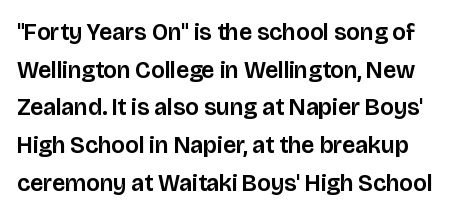
{"italic": "no", "underline": "no", "line_spacing": "normal", "line_spacing_ratio": 1.57, "letter_spacing": "normal", "letter_spacing_em": 0.0, "glyph_px": 24}
